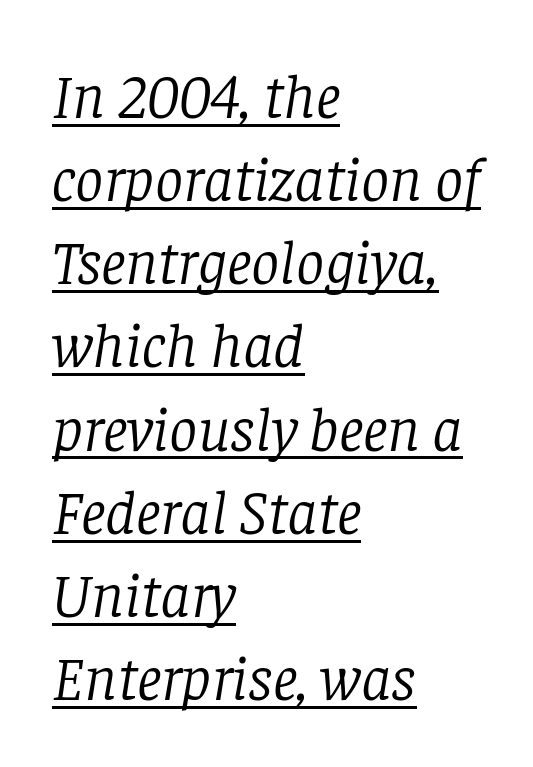
Layout note: lines flush left. Would a proofreader flag this as italicized? Yes. In terms of letterform style, serifs are clearly present. A typesetter would call this proportional, since set widths differ per character. A light-to-regular cut is what we see here.
